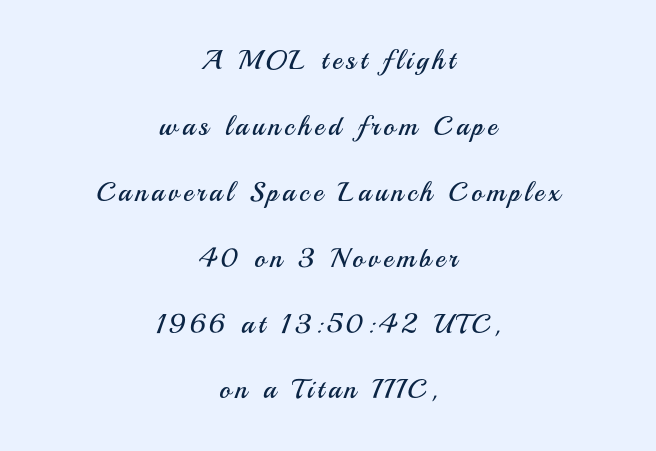
The image shows 27 px text type; set centered, loose line spacing (2.44x), not underlined.
